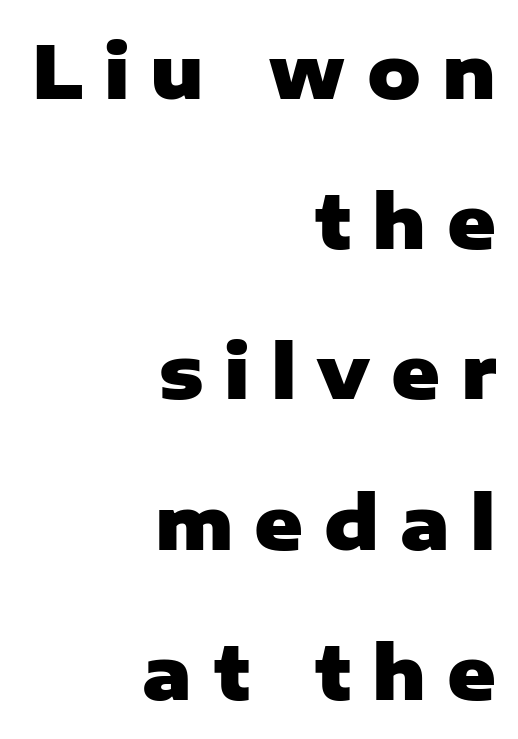
Q: Is the text bold? A: Yes.
Q: Is the text italic (slanted)? A: No, it is upright.
Q: Is the typeface a serif or a sans-serif typeface? A: Sans-serif.
Q: Is the text underlined? A: No.
Q: How is the paragraph aligned? A: Right-aligned.
Q: Is the spacing between letters normal or unusually wide? A: Unusually wide.
Q: Is the spacing between lines tight, normal or loose? A: Loose.
Q: Width (condensed, normal, or wide)? A: Normal.
Q: Stroke contrast? A: Low.
Q: x-height? A: Medium.
Q: Monospaced? A: No.
